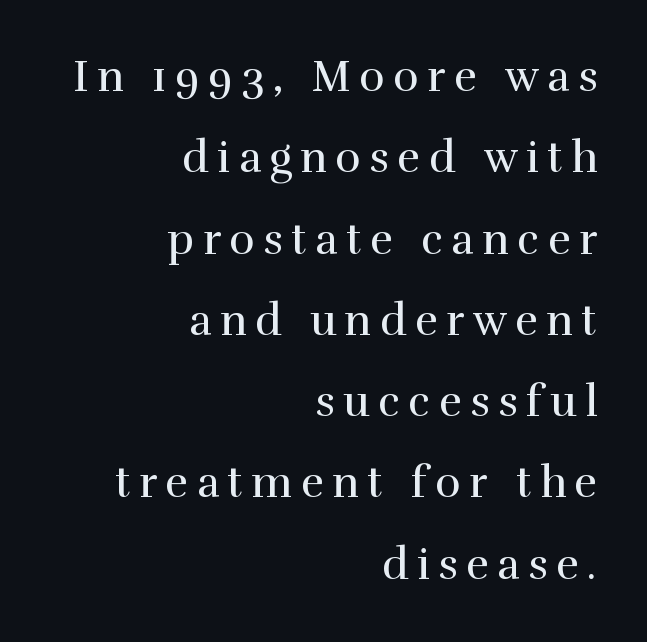
{"serif": "yes", "italic": "no", "bold": "no", "weight": "regular", "width": "normal", "x_height": "medium", "monospaced": "no", "underline": "no", "align": "right", "line_spacing_ratio": 1.89, "letter_spacing": "wide", "letter_spacing_em": 0.2, "glyph_px": 43}
